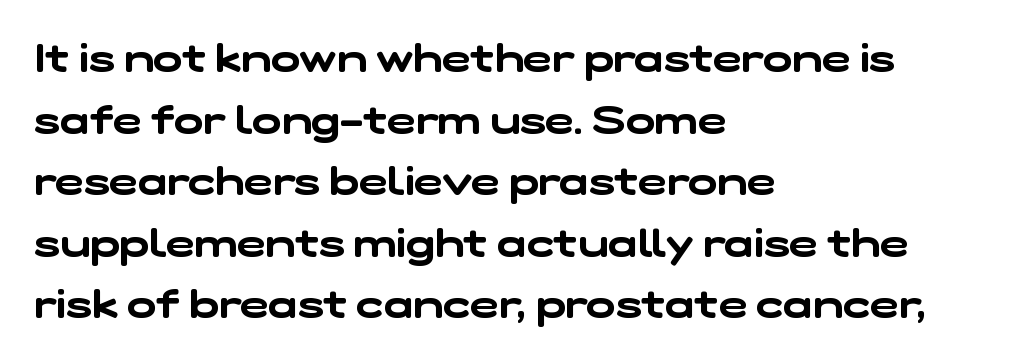
{"serif": "no", "width": "wide", "stroke_contrast": "low", "x_height": "medium", "monospaced": "no", "underline": "no", "align": "left", "line_spacing": "normal", "line_spacing_ratio": 1.58, "letter_spacing": "normal", "letter_spacing_em": 0.0, "glyph_px": 39}
